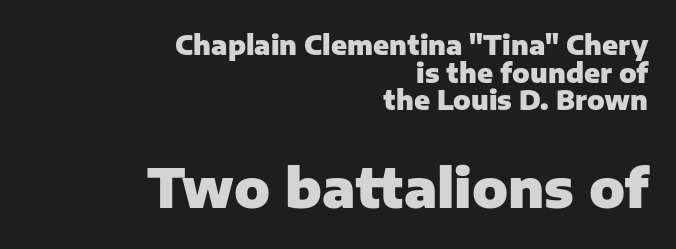
{"serif": "no", "italic": "no", "bold": "yes", "weight": "heavy", "width": "normal", "stroke_contrast": "low", "x_height": "medium", "monospaced": "no", "underline": "no", "align": "right", "line_spacing": "tight", "line_spacing_ratio": 1.06, "letter_spacing": "normal", "letter_spacing_em": 0.0, "larger_block": "second", "size_ratio": 2.04, "glyph_px": 53}
